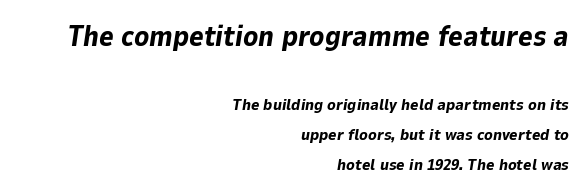
The image shows 28 px bold type, italic (leaning right); set right-aligned, loose line spacing (1.9x), normal letter spacing, not underlined; the first (top) block is 1.75x larger; low stroke contrast and a medium x-height.
